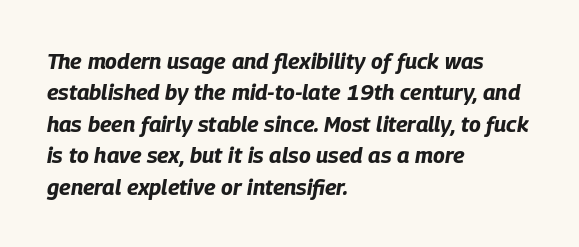
The image shows 22 px bold type, italic (leaning right); set left-aligned, normal line spacing (1.43x), normal letter spacing, not underlined.
